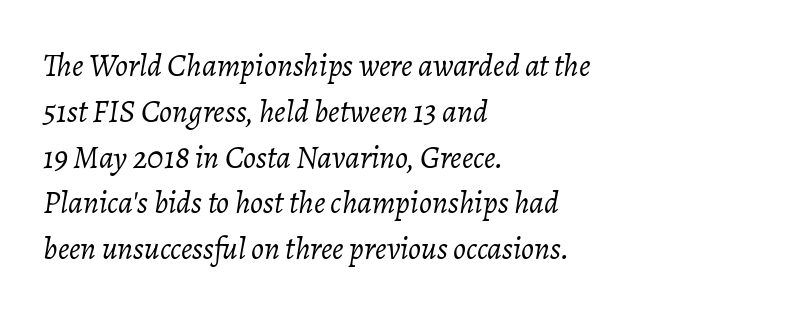
Heft: none added — not bold. Line starts are locked; line ends wander. Standard letterfit; no display-style spreading of the glyphs. Varying glyph widths throughout — classic text-font behaviour.
